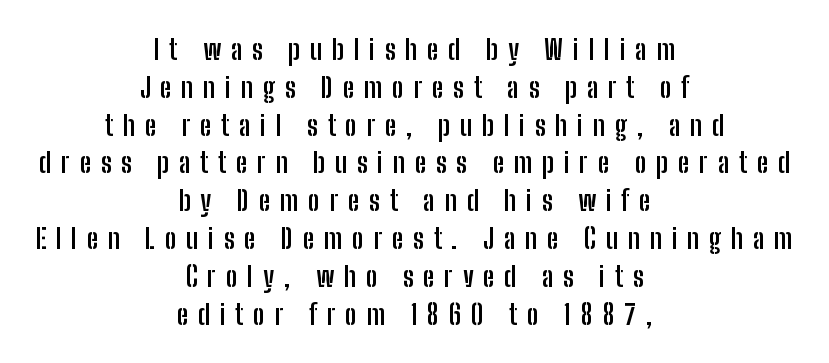
{"serif": "no", "italic": "no", "bold": "yes", "weight": "semibold", "width": "condensed", "stroke_contrast": "low", "x_height": "medium", "monospaced": "no", "underline": "no", "align": "center", "line_spacing": "normal", "line_spacing_ratio": 1.35, "letter_spacing": "wide", "letter_spacing_em": 0.35, "glyph_px": 28}
